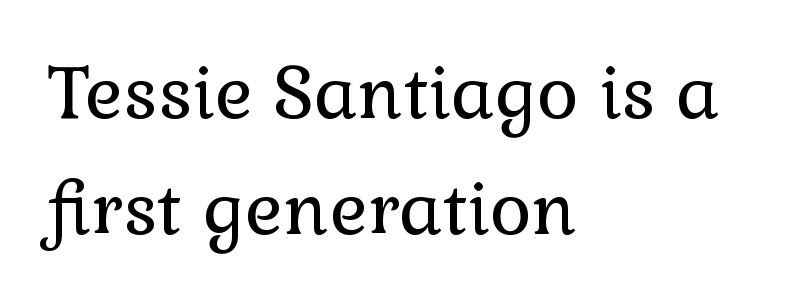
The image shows 72 px regular-weight serif type, upright; set left-aligned, normal line spacing (1.61x), normal letter spacing, not underlined; a medium x-height.
